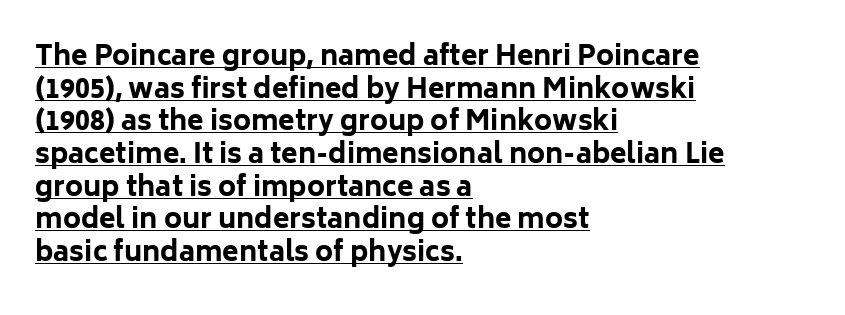
Q: Is the text bold? A: Yes.
Q: Is the text italic (slanted)? A: No, it is upright.
Q: Is the text underlined? A: Yes.
Q: How is the paragraph aligned? A: Left-aligned.
Q: Is the spacing between letters normal or unusually wide? A: Normal.
